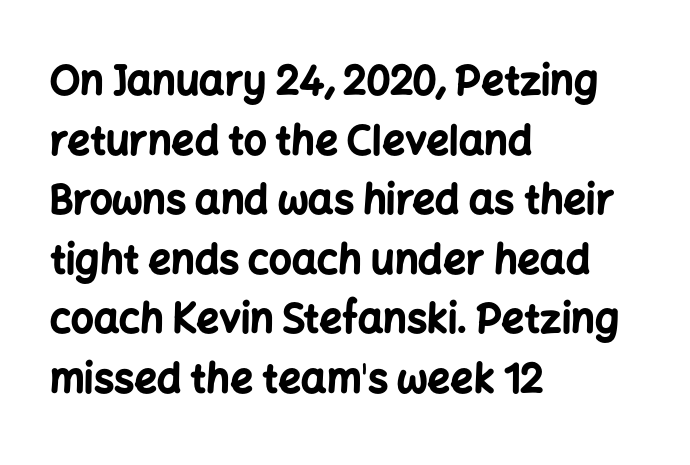
Q: Is the text bold? A: Yes.
Q: Is the text italic (slanted)? A: No, it is upright.
Q: Is the typeface a serif or a sans-serif typeface? A: Sans-serif.
Q: Is the text underlined? A: No.
Q: How is the paragraph aligned? A: Left-aligned.
Q: Is the spacing between letters normal or unusually wide? A: Normal.
Q: Is the spacing between lines tight, normal or loose? A: Normal.
Q: Width (condensed, normal, or wide)? A: Normal.
Q: Stroke contrast? A: Low.
Q: x-height? A: Medium.
Q: Monospaced? A: No.
